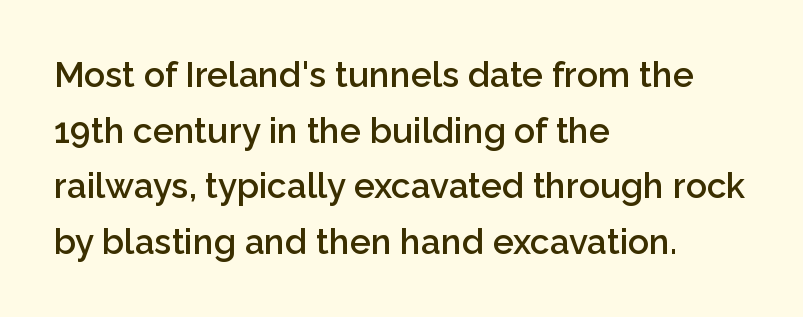
Rendered with straight, roman letterforms. These lines are set flush left with a ragged right edge. Evenly set lines give the paragraph a standard silhouette. I'd describe the lettering as semibold — firm but not a full bold. The font family rendered here belongs to the sans-serif group.
